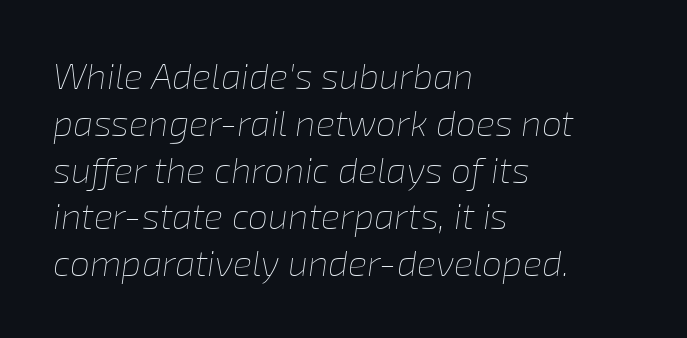
The type is set solid horizontally, with unmodified tracking. You could not count columns in this text — the font is proportionally spaced. The zone under the glyphs is completely vacant. Layout note: lines flush left.
